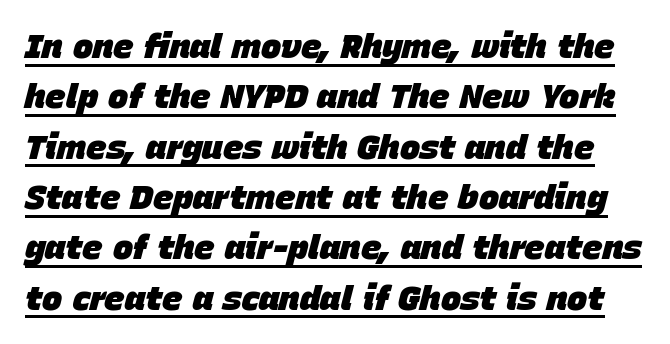
Heft: maximum for text — a bold. Does a line run under the words? Yes, clearly. There's an unmistakable incline to the writing here. The passage shown has conventional tracking throughout. The leading is moderate, giving the passage an even texture.
